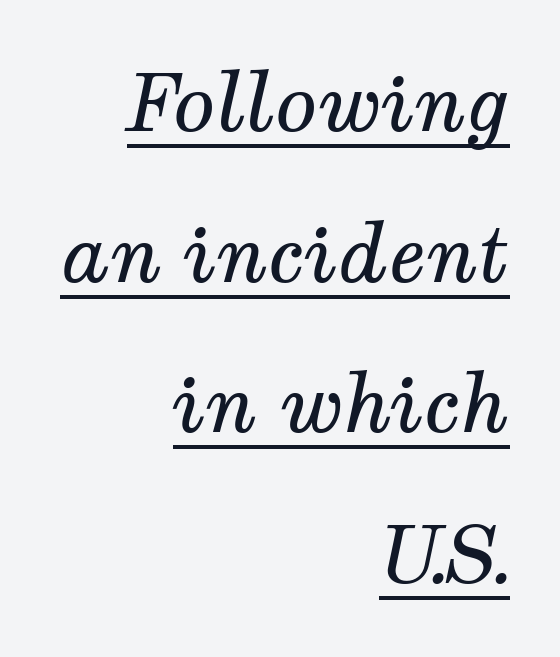
The image shows 78 px regular-weight serif type, italic (leaning right); set right-aligned, loose line spacing (1.93x), normal letter spacing, underlined; medium stroke contrast and a medium x-height.
